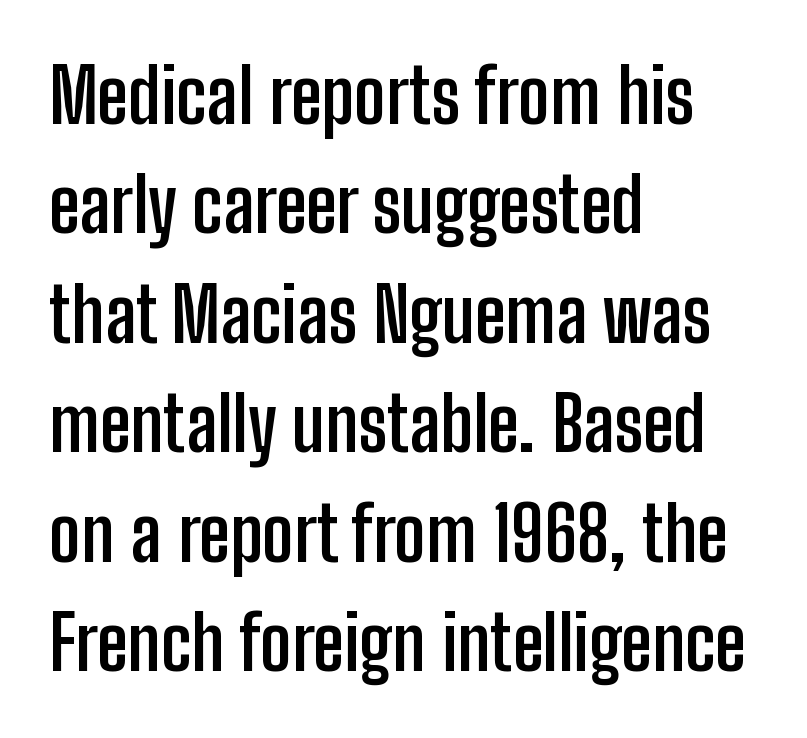
The image shows 76 px semibold, condensed sans-serif type, upright; set left-aligned, normal line spacing (1.44x), normal letter spacing, not underlined; low stroke contrast and a medium x-height.
